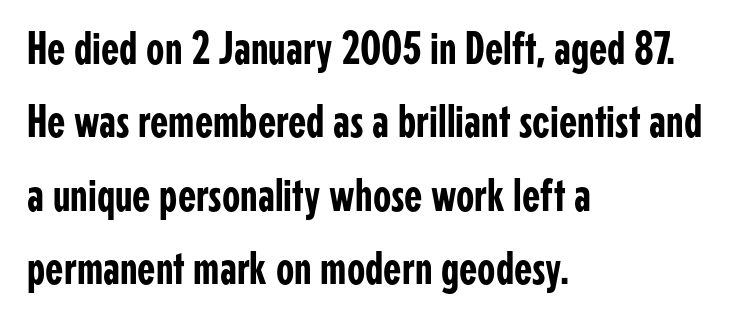
{"serif": "no", "italic": "no", "width": "condensed", "stroke_contrast": "low", "x_height": "medium", "monospaced": "no", "underline": "no", "align": "left", "line_spacing": "normal", "line_spacing_ratio": 1.56, "letter_spacing": "normal", "letter_spacing_em": 0.0, "glyph_px": 47}
